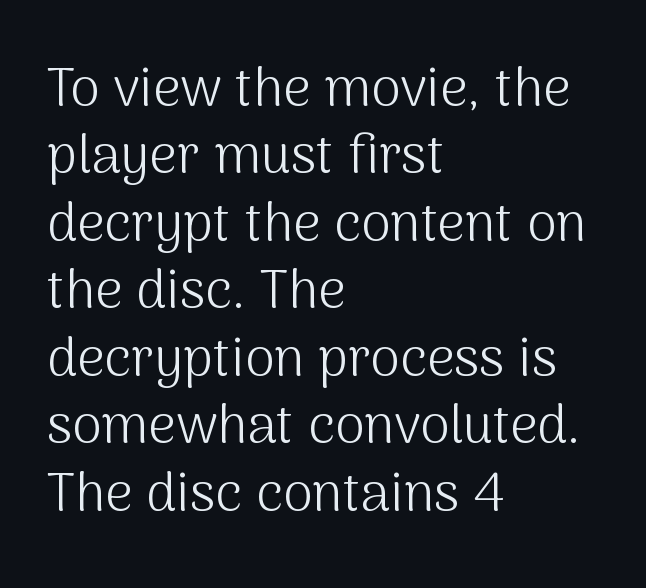
Q: Is the text bold? A: No.
Q: Is the text italic (slanted)? A: No, it is upright.
Q: Is the typeface a serif or a sans-serif typeface? A: Sans-serif.
Q: Is the text underlined? A: No.
Q: How is the paragraph aligned? A: Left-aligned.
Q: Is the spacing between letters normal or unusually wide? A: Normal.
Q: Is the spacing between lines tight, normal or loose? A: Normal.
Q: Width (condensed, normal, or wide)? A: Normal.
Q: Stroke contrast? A: Medium.
Q: x-height? A: Medium.
Q: Monospaced? A: No.
